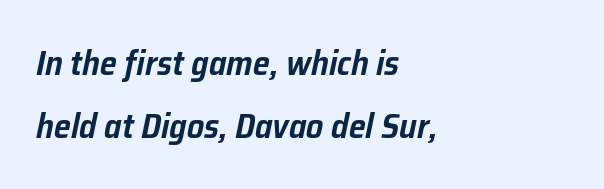
Check under the words: just untouched page. Emphasis-style slanted type is in use. Each line starts at the same left margin while the right side varies. This sample has the flowing, uneven cadence of proportional lettering. The tracking reads as untouched default to a designer's eye.
